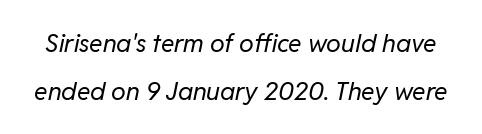
The image shows 25 px text type, italic (leaning right); set loose line spacing (1.91x), normal letter spacing, not underlined.
